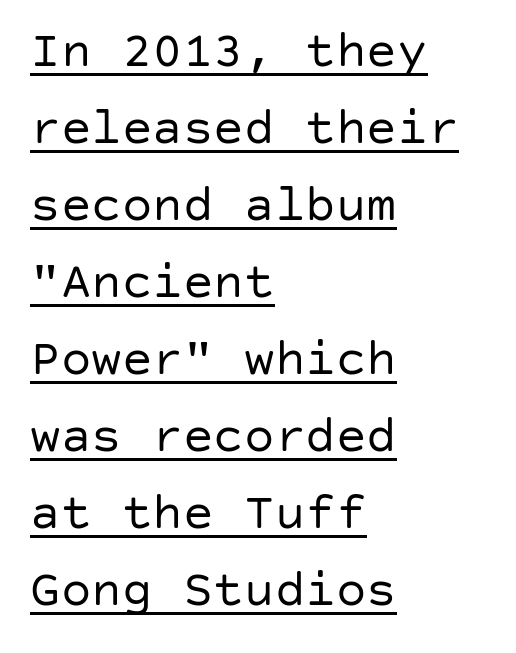
{"serif": "no", "italic": "no", "bold": "no", "weight": "regular", "width": "normal", "stroke_contrast": "low", "x_height": "large", "underline": "yes", "align": "left", "line_spacing": "normal", "line_spacing_ratio": 1.51, "letter_spacing": "normal", "letter_spacing_em": 0.0, "glyph_px": 51}
